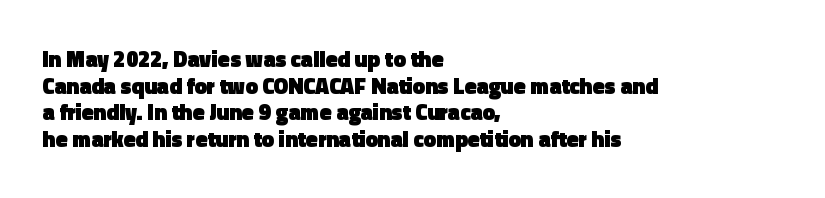
Which margin do the lines hug? The left one — the right edge is uneven. Weight check: bold — yes, fully. Tracking here is standard; glyphs follow each other at the usual distance. Unlike italic type, these characters show no tilt at all. Just letters on the line, the space beneath them empty.
